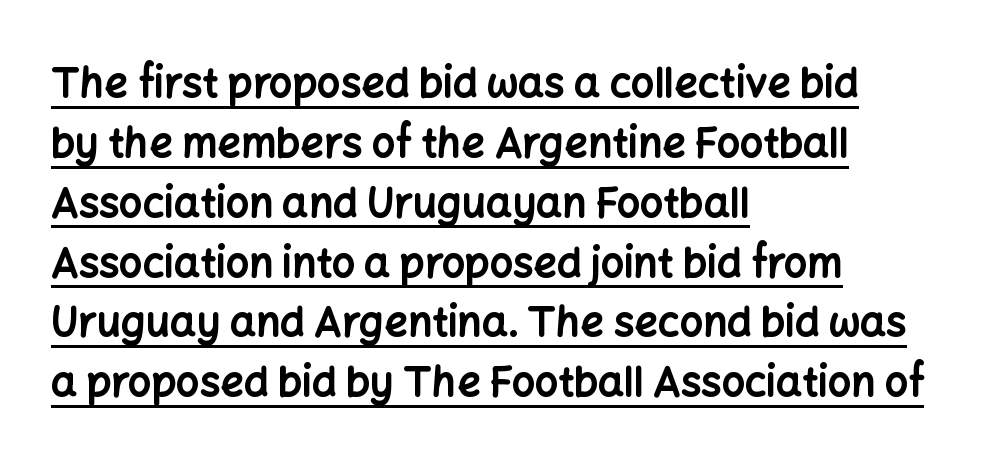
Q: Is the text bold? A: Yes.
Q: Is the text italic (slanted)? A: No, it is upright.
Q: Is the typeface a serif or a sans-serif typeface? A: Sans-serif.
Q: Is the text underlined? A: Yes.
Q: How is the paragraph aligned? A: Left-aligned.
Q: Is the spacing between letters normal or unusually wide? A: Normal.
Q: Is the spacing between lines tight, normal or loose? A: Normal.
Q: Width (condensed, normal, or wide)? A: Normal.
Q: Stroke contrast? A: Low.
Q: x-height? A: Medium.
Q: Monospaced? A: No.
